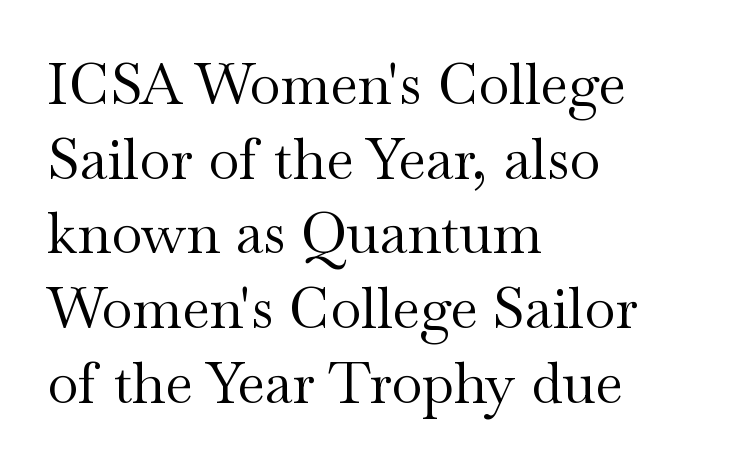
Q: Is the text bold? A: No.
Q: Is the text italic (slanted)? A: No, it is upright.
Q: Is the typeface a serif or a sans-serif typeface? A: Serif.
Q: Is the text underlined? A: No.
Q: How is the paragraph aligned? A: Left-aligned.
Q: Is the spacing between letters normal or unusually wide? A: Normal.
Q: Is the spacing between lines tight, normal or loose? A: Normal.
Q: Width (condensed, normal, or wide)? A: Wide.
Q: Stroke contrast? A: Medium.
Q: x-height? A: Small.
Q: Monospaced? A: No.
